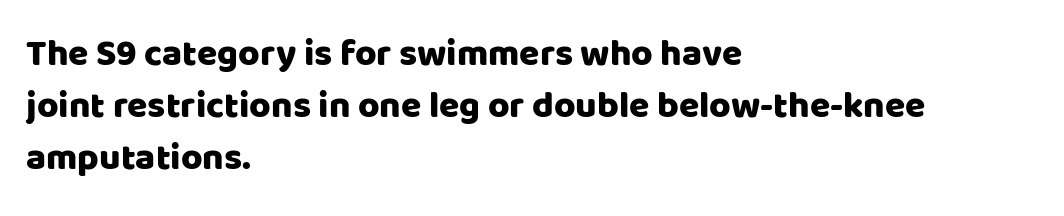
{"serif": "no", "italic": "no", "width": "normal", "stroke_contrast": "low", "x_height": "large", "monospaced": "no", "underline": "no", "align": "left", "line_spacing": "normal", "line_spacing_ratio": 1.41, "letter_spacing": "normal", "letter_spacing_em": 0.0, "glyph_px": 37}
